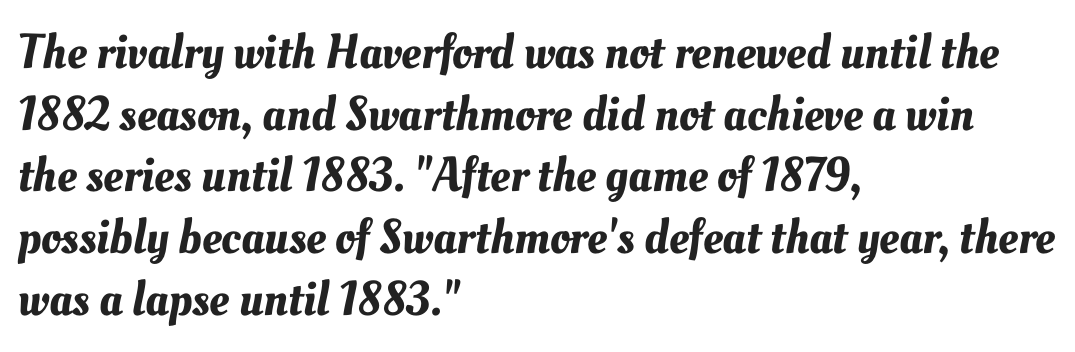
The image shows 49 px text type; set left-aligned, normal line spacing (1.26x), normal letter spacing, not underlined; medium stroke contrast and a small x-height.
